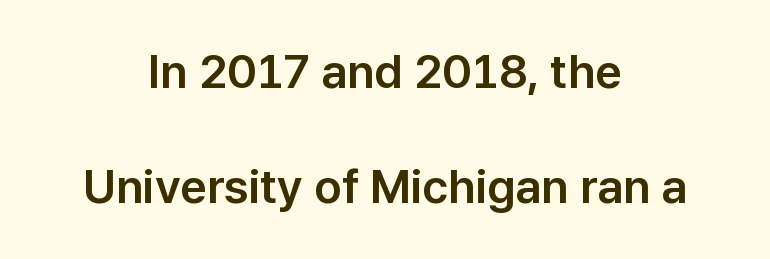
The image shows 47 px sans-serif type, upright; set centered, loose line spacing (2.45x), normal letter spacing, not underlined; low stroke contrast and a medium x-height.
